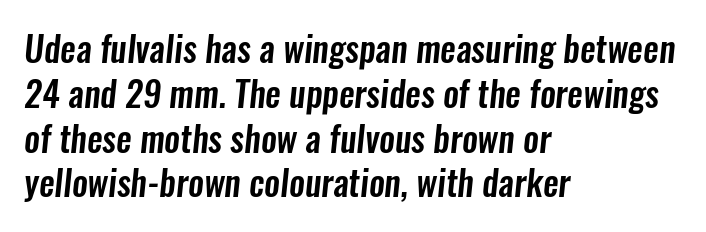
Q: Is the typeface a serif or a sans-serif typeface? A: Sans-serif.
Q: Is the text underlined? A: No.
Q: How is the paragraph aligned? A: Left-aligned.
Q: Is the spacing between letters normal or unusually wide? A: Normal.
Q: Is the spacing between lines tight, normal or loose? A: Normal.
Q: Width (condensed, normal, or wide)? A: Condensed.
Q: Stroke contrast? A: Low.
Q: x-height? A: Medium.
Q: Monospaced? A: No.
